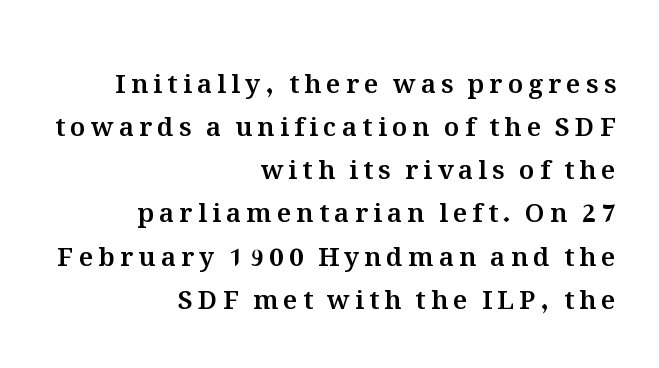
{"italic": "no", "underline": "no", "align": "right", "line_spacing": "normal", "line_spacing_ratio": 1.66, "letter_spacing": "wide", "letter_spacing_em": 0.2, "glyph_px": 26}
